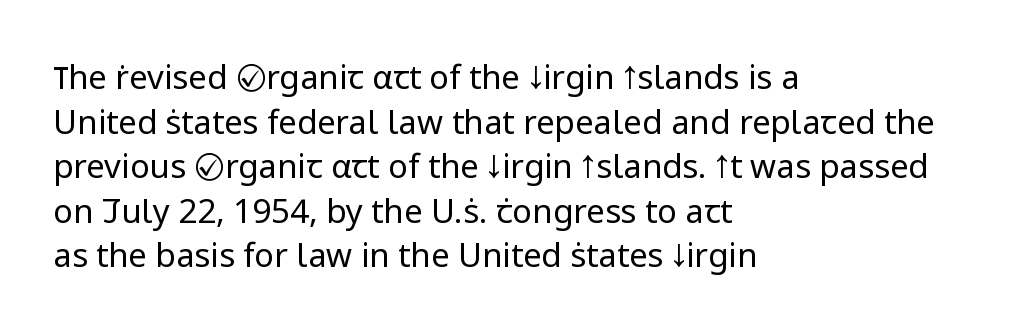
Q: Is the text bold? A: No.
Q: Is the text italic (slanted)? A: No, it is upright.
Q: Is the typeface a serif or a sans-serif typeface? A: Sans-serif.
Q: Is the text underlined? A: No.
Q: How is the paragraph aligned? A: Left-aligned.
Q: Is the spacing between letters normal or unusually wide? A: Normal.
Q: Is the spacing between lines tight, normal or loose? A: Normal.
Q: Width (condensed, normal, or wide)? A: Normal.
Q: Stroke contrast? A: Low.
Q: x-height? A: Medium.
Q: Monospaced? A: No.
